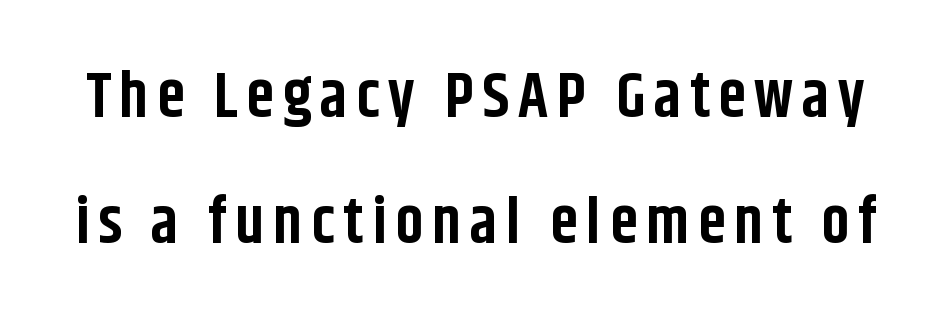
The area under the type is left untouched. Spacing verdict: proportional, widths tailored to each character. The font is running at its bold setting. You can tell it's not italic because the verticals are truly vertical. Nothing sits at the stroke ends, so this counts as sans-serif. The space between consecutive lines is lavish.
